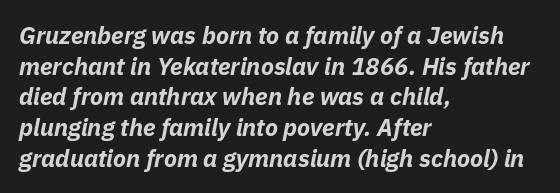
{"italic": "yes", "lean": "right", "slant_degrees": 11, "bold": "yes", "underline": "no", "align": "left", "line_spacing": "normal", "line_spacing_ratio": 1.28, "letter_spacing": "normal", "letter_spacing_em": 0.0, "glyph_px": 24}
